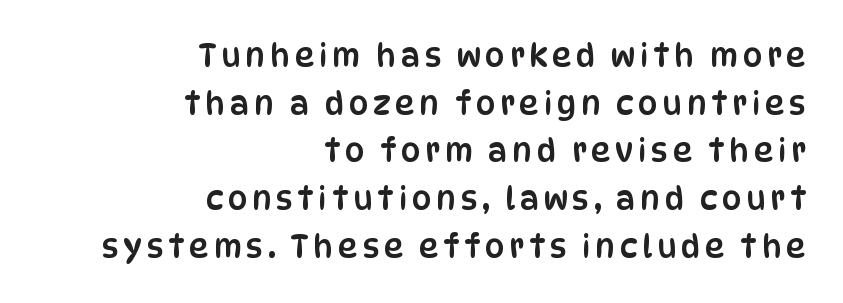
Is this a sans? Yes — the strokes have no serifs. Each new line begins a customary step beneath the previous one. The paragraph has a hard right edge and a soft left edge. A typesetter would call this proportional, since set widths differ per character. It's the straight-up-and-down kind of type.
